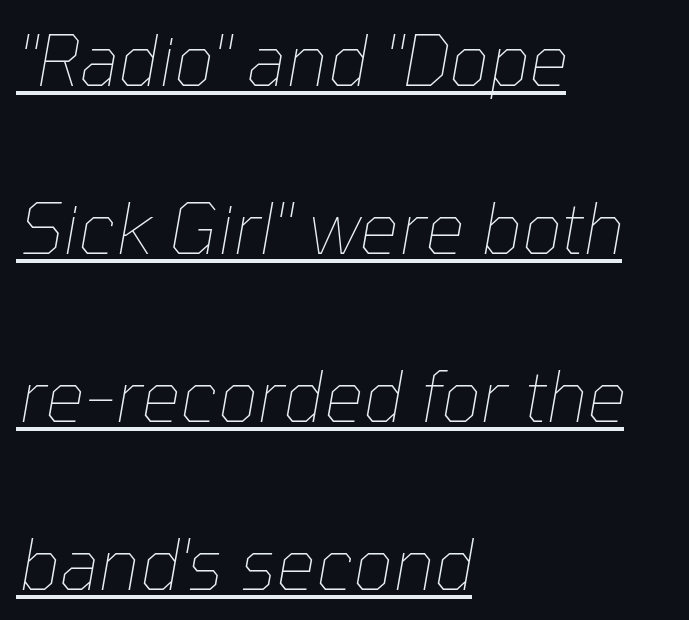
The image shows 70 px thin type, italic (leaning right); set left-aligned, loose line spacing (2.4x), normal letter spacing, underlined; low stroke contrast and a medium x-height.
